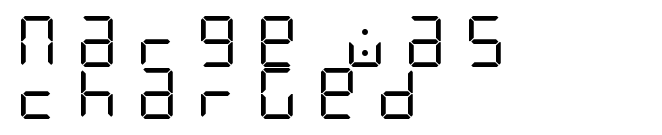
The image shows 51 px regular-weight, condensed sans-serif type, upright; set left-aligned, tight line spacing (1.01x), unusually wide letter spacing (+0.36 em), not underlined; low stroke contrast and a large x-height.
